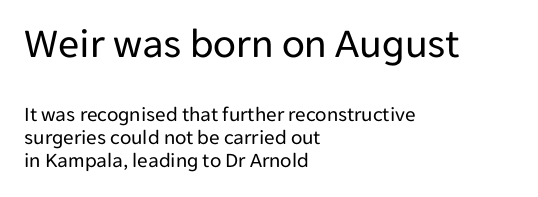
Q: Is the text bold? A: No.
Q: Is the text italic (slanted)? A: No, it is upright.
Q: Is the typeface a serif or a sans-serif typeface? A: Sans-serif.
Q: Is the text underlined? A: No.
Q: How is the paragraph aligned? A: Left-aligned.
Q: Is the spacing between letters normal or unusually wide? A: Normal.
Q: Is the spacing between lines tight, normal or loose? A: Tight.
Q: Which block of text is set in a larger size, the first (top) or the second (bottom)? A: The first (top) one.
Q: Width (condensed, normal, or wide)? A: Normal.
Q: Stroke contrast? A: Low.
Q: x-height? A: Medium.
Q: Monospaced? A: No.
